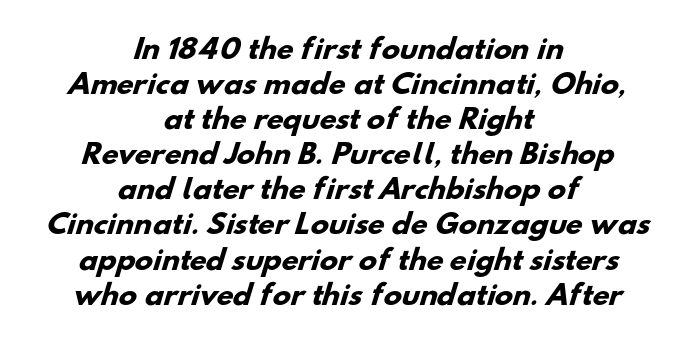
{"bold": "yes", "underline": "no", "align": "center", "line_spacing": "normal", "line_spacing_ratio": 1.3, "letter_spacing": "normal", "letter_spacing_em": 0.0, "glyph_px": 27}
